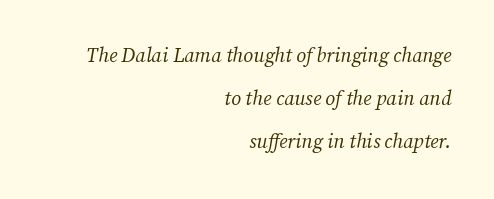
Ink coverage per letter is moderate at most. The rendering anchors every line to the right-hand side. The letters sit at their default tracking, neither squeezed nor spread. These lines were composed using italics. The area under the type is left untouched. Students, observe: this is what heavily led, spacious text looks like.
